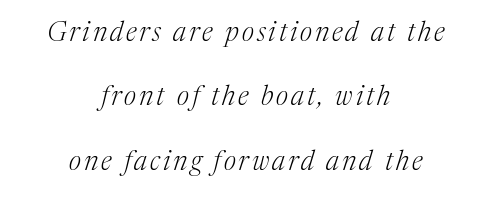
The image shows 27 px text type, italic (leaning right); set centered, loose line spacing (2.38x), not underlined.
